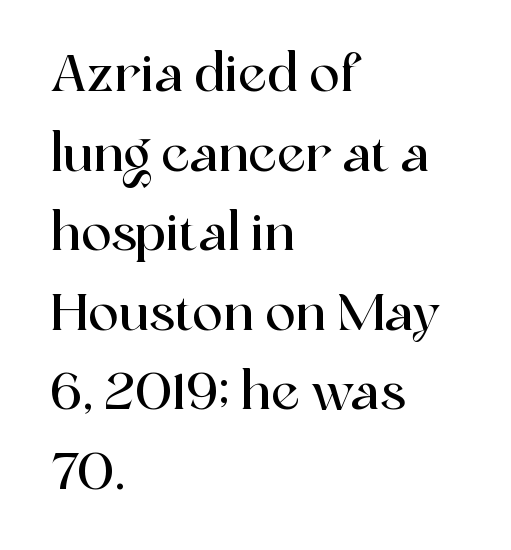
{"serif": "yes", "italic": "no", "width": "normal", "x_height": "medium", "monospaced": "no", "underline": "no", "align": "left", "line_spacing": "normal", "line_spacing_ratio": 1.56, "letter_spacing": "normal", "letter_spacing_em": 0.0, "glyph_px": 51}
